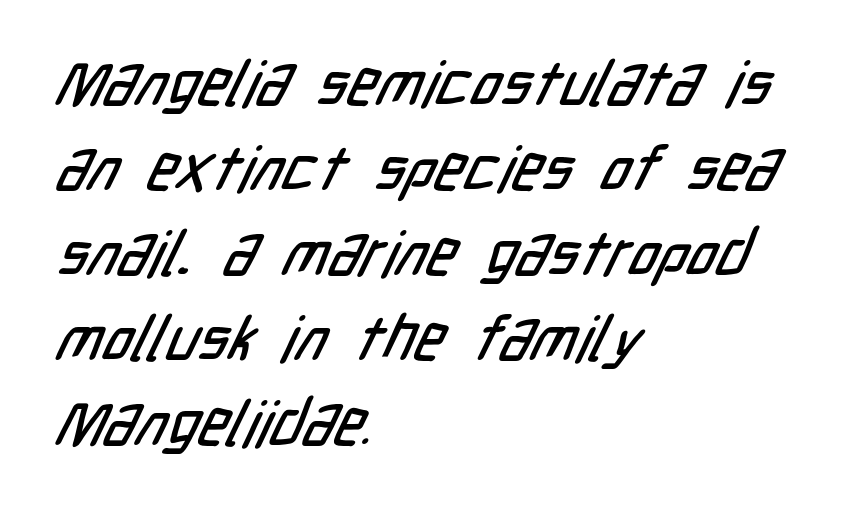
The image shows 63 px condensed sans-serif type; set left-aligned, normal line spacing (1.35x), normal letter spacing, not underlined; low stroke contrast and a medium x-height.
